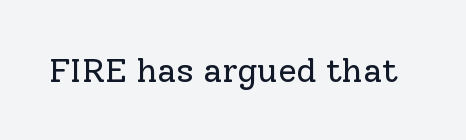
The image shows 34 px regular-weight serif type, upright; set normal letter spacing, not underlined; low stroke contrast and a medium x-height.
